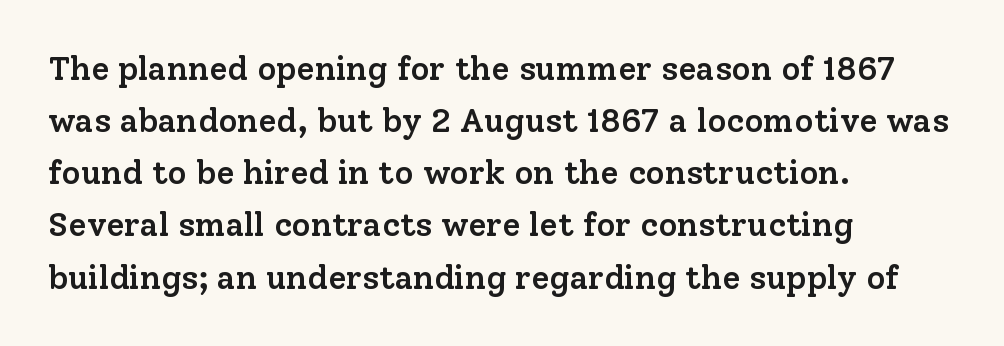
{"serif": "yes", "italic": "no", "bold": "semi", "weight": "semibold", "width": "normal", "stroke_contrast": "low", "x_height": "medium", "monospaced": "no", "underline": "no", "align": "left", "line_spacing": "normal", "line_spacing_ratio": 1.58, "letter_spacing": "normal", "letter_spacing_em": 0.0, "glyph_px": 33}
